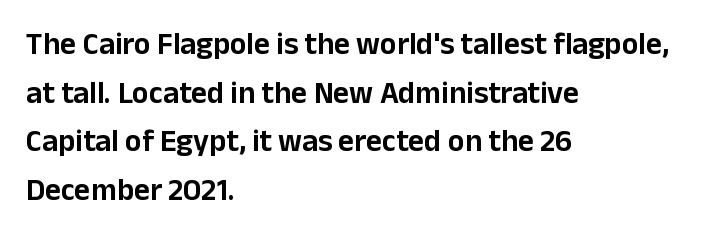
The image shows 31 px sans-serif type, upright; set left-aligned, normal line spacing (1.57x), normal letter spacing, not underlined; low stroke contrast and a medium x-height.
